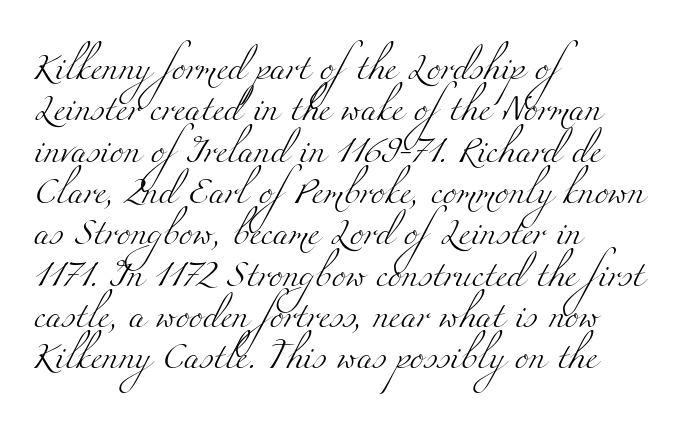
The image shows 26 px text type; set left-aligned, normal line spacing (1.59x), normal letter spacing, not underlined.
